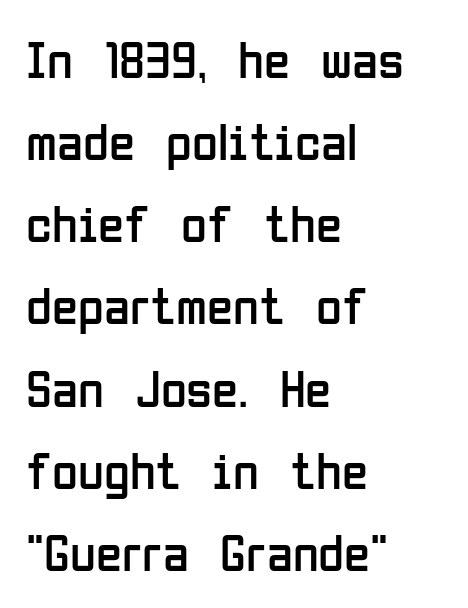
{"serif": "no", "italic": "no", "bold": "no", "weight": "regular", "width": "condensed", "stroke_contrast": "low", "x_height": "medium", "monospaced": "no", "underline": "no", "align": "left", "line_spacing": "normal", "line_spacing_ratio": 1.55, "letter_spacing": "normal", "letter_spacing_em": 0.0, "glyph_px": 53}
